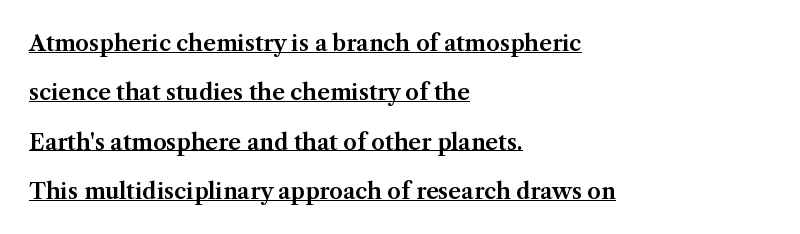
The face used here is rendered with its standard letterfit. Vertical strokes here are truly vertical. Notice the wide empty band between every row — that's loose leading. Underlined type. The ragged edge is on the right, which tells us the setting is flush left.
